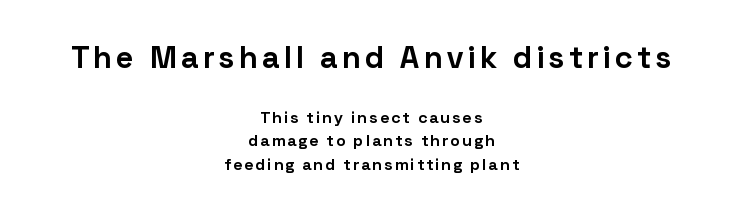
The lines in this sample share a center point and differ in where they start and stop. Rows of type keep a routine distance in the vertical direction. Weight: bold. These two chunks differ in scale, with the top chunk taking the larger measure.
